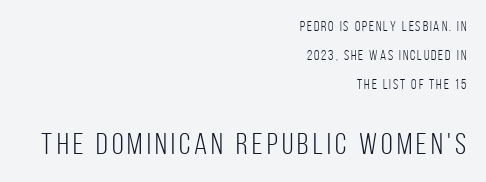
Q: Is the text bold? A: No.
Q: Is the text italic (slanted)? A: No, it is upright.
Q: Is the typeface a serif or a sans-serif typeface? A: Sans-serif.
Q: Is the text underlined? A: No.
Q: How is the paragraph aligned? A: Right-aligned.
Q: Is the spacing between lines tight, normal or loose? A: Loose.
Q: Which block of text is set in a larger size, the first (top) or the second (bottom)? A: The second (bottom) one.
Q: Width (condensed, normal, or wide)? A: Condensed.
Q: Stroke contrast? A: Low.
Q: x-height? A: Large.
Q: Monospaced? A: No.
